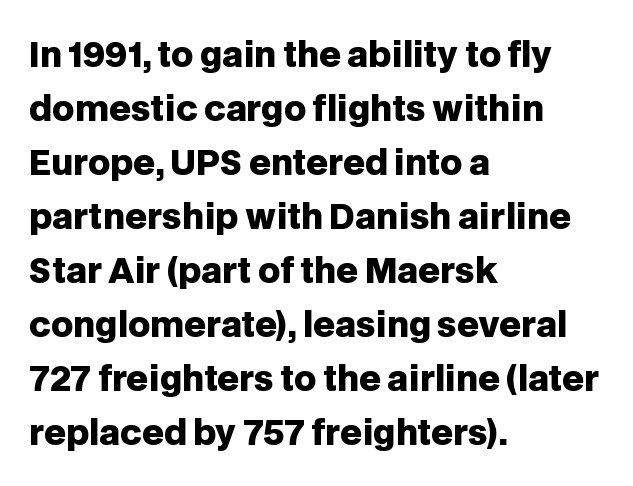
Q: Is the text bold? A: Yes.
Q: Is the text italic (slanted)? A: No, it is upright.
Q: Is the typeface a serif or a sans-serif typeface? A: Sans-serif.
Q: Is the text underlined? A: No.
Q: How is the paragraph aligned? A: Left-aligned.
Q: Is the spacing between letters normal or unusually wide? A: Normal.
Q: Is the spacing between lines tight, normal or loose? A: Normal.
Q: Width (condensed, normal, or wide)? A: Normal.
Q: Stroke contrast? A: Low.
Q: x-height? A: Large.
Q: Monospaced? A: No.
